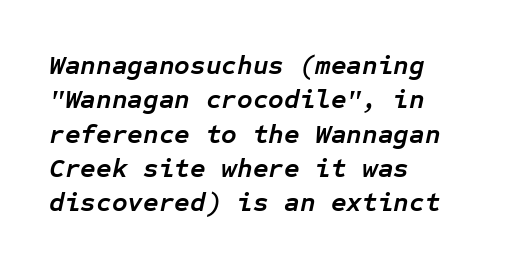
Q: Is the text bold? A: Yes.
Q: Is the text italic (slanted)? A: Yes, it leans right by about 12 degrees.
Q: Is the text underlined? A: No.
Q: How is the paragraph aligned? A: Left-aligned.
Q: Is the spacing between letters normal or unusually wide? A: Normal.
Q: Is the spacing between lines tight, normal or loose? A: Normal.
